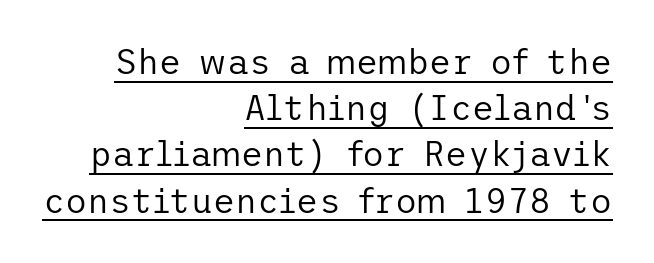
Q: Is the text bold? A: No.
Q: Is the text italic (slanted)? A: No, it is upright.
Q: Is the typeface a serif or a sans-serif typeface? A: Sans-serif.
Q: Is the text underlined? A: Yes.
Q: How is the paragraph aligned? A: Right-aligned.
Q: Is the spacing between letters normal or unusually wide? A: Normal.
Q: Is the spacing between lines tight, normal or loose? A: Normal.
Q: Width (condensed, normal, or wide)? A: Normal.
Q: Stroke contrast? A: Low.
Q: x-height? A: Medium.
